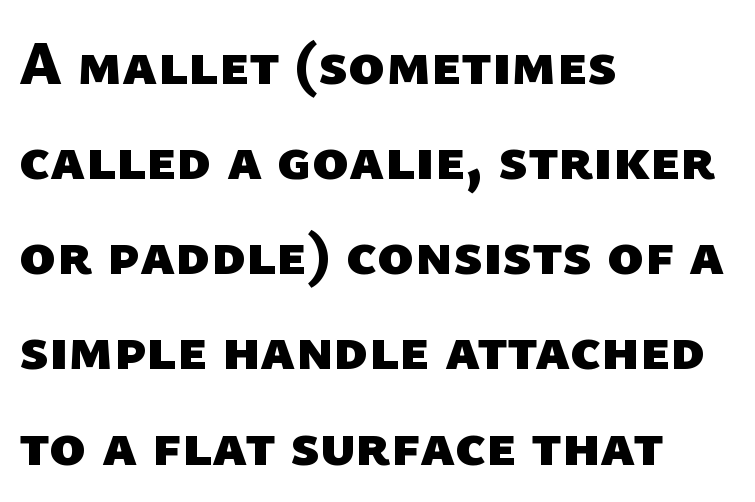
The passage shown is not underscored anywhere. Compared with typical paragraphs, the rows here are spaced about the same. Spacing verdict: proportional, widths tailored to each character. Casual observation: everything's shoved over to the left.
